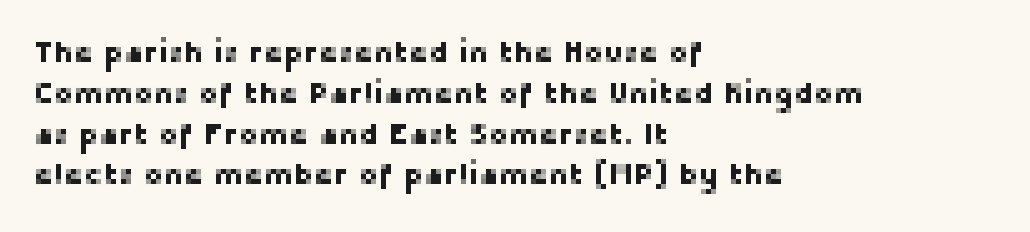
Q: Is the text italic (slanted)? A: No, it is upright.
Q: Is the typeface a serif or a sans-serif typeface? A: Sans-serif.
Q: Is the text underlined? A: No.
Q: How is the paragraph aligned? A: Left-aligned.
Q: Is the spacing between letters normal or unusually wide? A: Normal.
Q: Is the spacing between lines tight, normal or loose? A: Normal.
Q: Width (condensed, normal, or wide)? A: Normal.
Q: Stroke contrast? A: Low.
Q: x-height? A: Medium.
Q: Monospaced? A: No.
